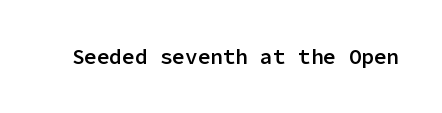
Q: Is the text bold? A: Semi-bold.
Q: Is the text italic (slanted)? A: No, it is upright.
Q: Is the text underlined? A: No.
Q: Is the spacing between letters normal or unusually wide? A: Normal.
